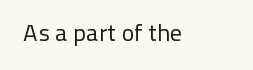
The image shows 24 px text type, upright; set normal letter spacing, not underlined.
